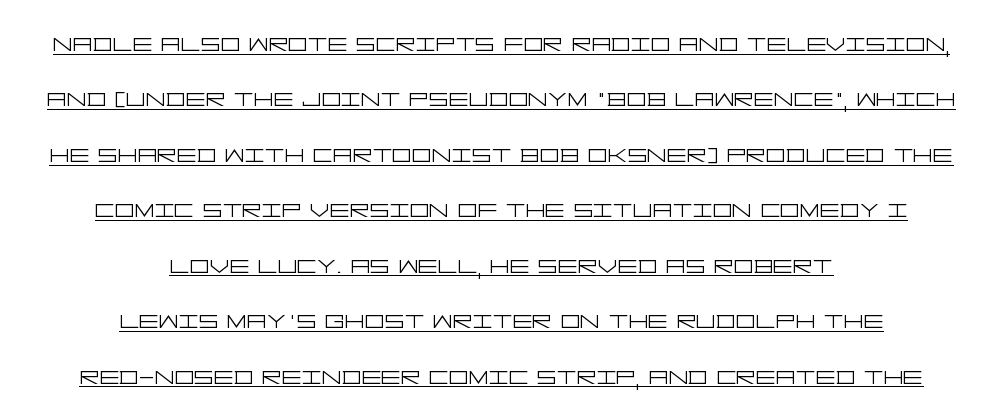
Q: Is the text bold? A: No.
Q: Is the text italic (slanted)? A: No, it is upright.
Q: Is the typeface a serif or a sans-serif typeface? A: Sans-serif.
Q: Is the text underlined? A: Yes.
Q: How is the paragraph aligned? A: Centered.
Q: Is the spacing between letters normal or unusually wide? A: Normal.
Q: Width (condensed, normal, or wide)? A: Wide.
Q: Stroke contrast? A: Low.
Q: x-height? A: Large.
